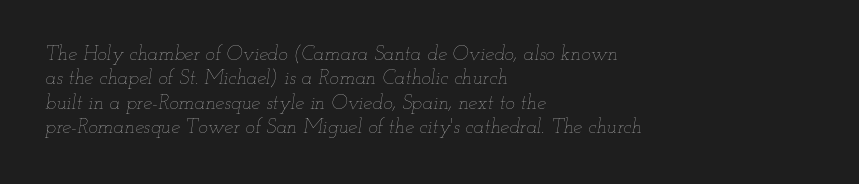
The image shows 20 px text type, italic (leaning right); set left-aligned, line spacing 1.22x, normal letter spacing, not underlined.
